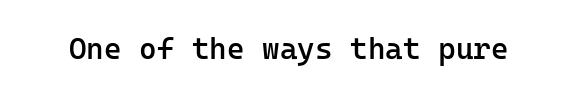
Q: Is the text bold? A: Semi-bold.
Q: Is the text italic (slanted)? A: No, it is upright.
Q: Is the typeface a serif or a sans-serif typeface? A: Sans-serif.
Q: Is the text underlined? A: No.
Q: Is the spacing between letters normal or unusually wide? A: Normal.
Q: Width (condensed, normal, or wide)? A: Normal.
Q: Stroke contrast? A: Low.
Q: x-height? A: Medium.
Q: Monospaced? A: Yes.
